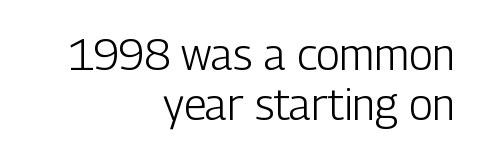
{"serif": "no", "italic": "no", "bold": "no", "weight": "light", "width": "condensed", "stroke_contrast": "low", "x_height": "medium", "monospaced": "no", "underline": "no", "align": "right", "line_spacing_ratio": 1.17, "letter_spacing": "normal", "letter_spacing_em": 0.0, "glyph_px": 43}
